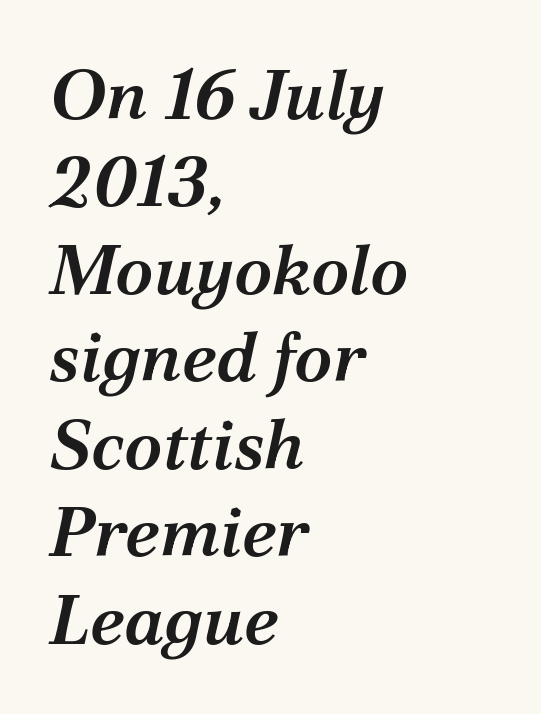
Q: Is the text bold? A: Semi-bold.
Q: Is the text italic (slanted)? A: Yes, it leans right by about 12 degrees.
Q: Is the typeface a serif or a sans-serif typeface? A: Serif.
Q: Is the text underlined? A: No.
Q: How is the paragraph aligned? A: Left-aligned.
Q: Is the spacing between letters normal or unusually wide? A: Normal.
Q: Is the spacing between lines tight, normal or loose? A: Normal.
Q: Width (condensed, normal, or wide)? A: Normal.
Q: Stroke contrast? A: Medium.
Q: x-height? A: Medium.
Q: Monospaced? A: No.
